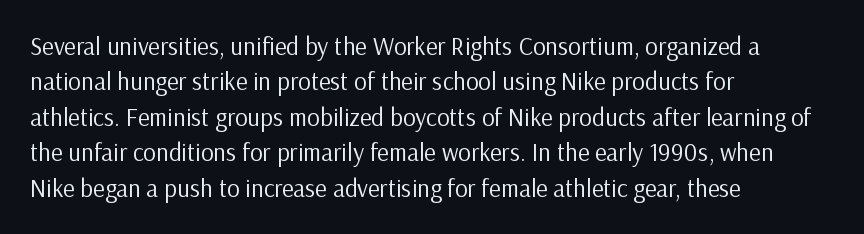
Plain, unruled lines of type. Is the type heavy? It reads as light-to-regular instead. Interline gaps are of average width in this sample. In terms of posture, this sample is upright. These lines are set flush left with a ragged right edge. Nothing unusual about the tracking: characters are spaced as the font intends.
